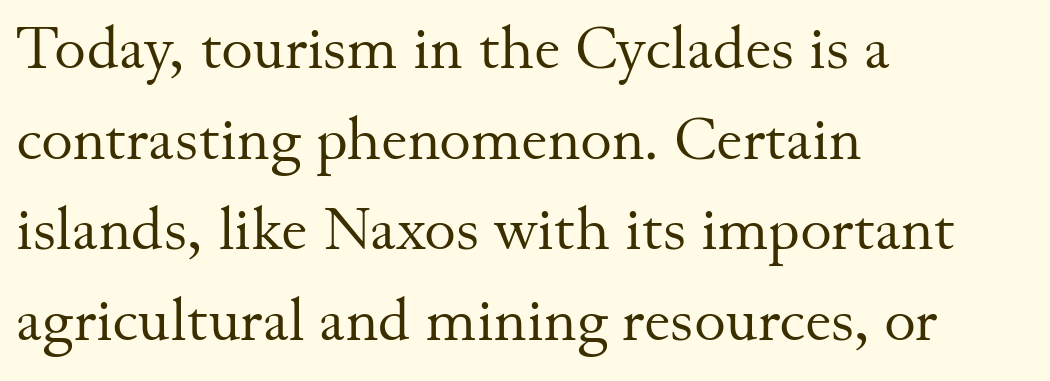
The image shows 60 px regular-weight serif type, upright; set left-aligned, normal line spacing (1.51x), normal letter spacing, not underlined; medium stroke contrast and a small x-height.
